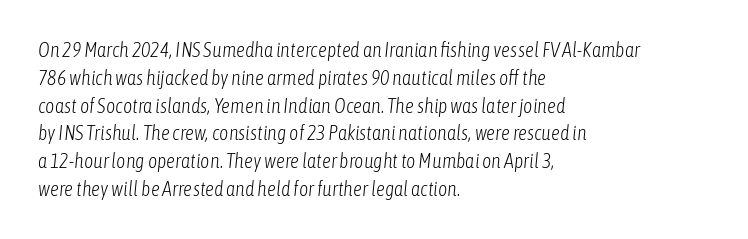
Slant detected: the letters are inclined. Underline: absent. These glyphs show unthickened strokes, regular width or finer. Each new line begins a customary step beneath the previous one. Each line starts at the same left margin while the right side varies.
